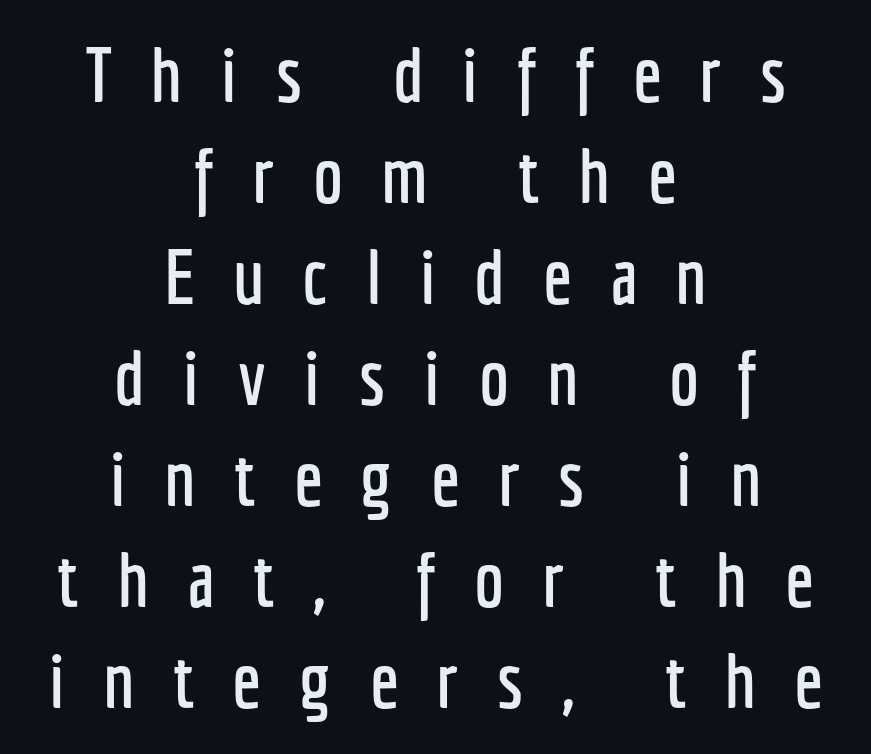
Q: Is the text italic (slanted)? A: No, it is upright.
Q: Is the typeface a serif or a sans-serif typeface? A: Sans-serif.
Q: Is the text underlined? A: No.
Q: How is the paragraph aligned? A: Centered.
Q: Is the spacing between letters normal or unusually wide? A: Unusually wide.
Q: Is the spacing between lines tight, normal or loose? A: Normal.
Q: Width (condensed, normal, or wide)? A: Condensed.
Q: Stroke contrast? A: Low.
Q: x-height? A: Medium.
Q: Monospaced? A: No.
